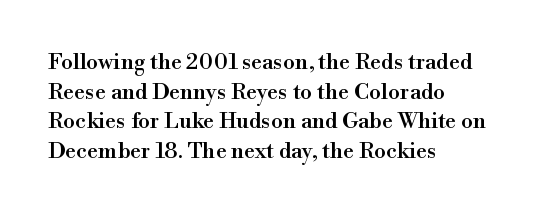
Q: Is the text italic (slanted)? A: No, it is upright.
Q: Is the text underlined? A: No.
Q: How is the paragraph aligned? A: Left-aligned.
Q: Is the spacing between letters normal or unusually wide? A: Normal.
Q: Is the spacing between lines tight, normal or loose? A: Normal.
